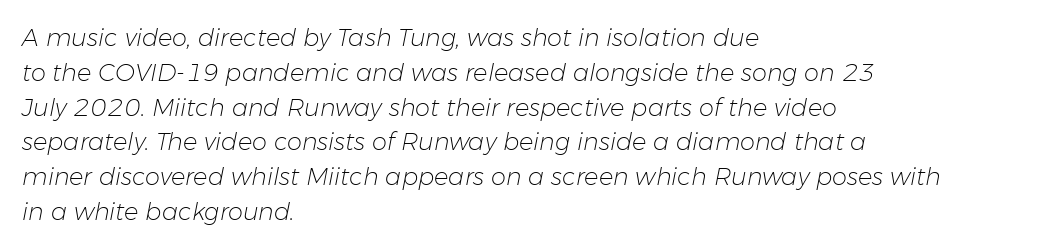
Q: Is the text bold? A: No.
Q: Is the text italic (slanted)? A: Yes, it leans right by about 11 degrees.
Q: Is the text underlined? A: No.
Q: How is the paragraph aligned? A: Left-aligned.
Q: Is the spacing between letters normal or unusually wide? A: Normal.
Q: Is the spacing between lines tight, normal or loose? A: Normal.
